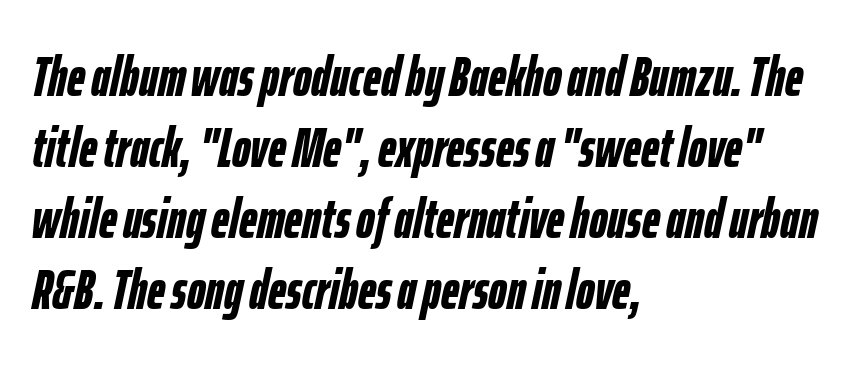
The image shows 56 px semibold, condensed type, italic (leaning right); set left-aligned, normal line spacing (1.27x), normal letter spacing, not underlined; low stroke contrast and a medium x-height.
